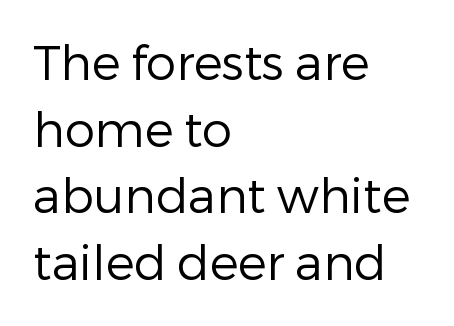
The image shows 48 px regular-weight sans-serif type, upright; set left-aligned, normal line spacing (1.39x), normal letter spacing, not underlined; low stroke contrast and a medium x-height.
